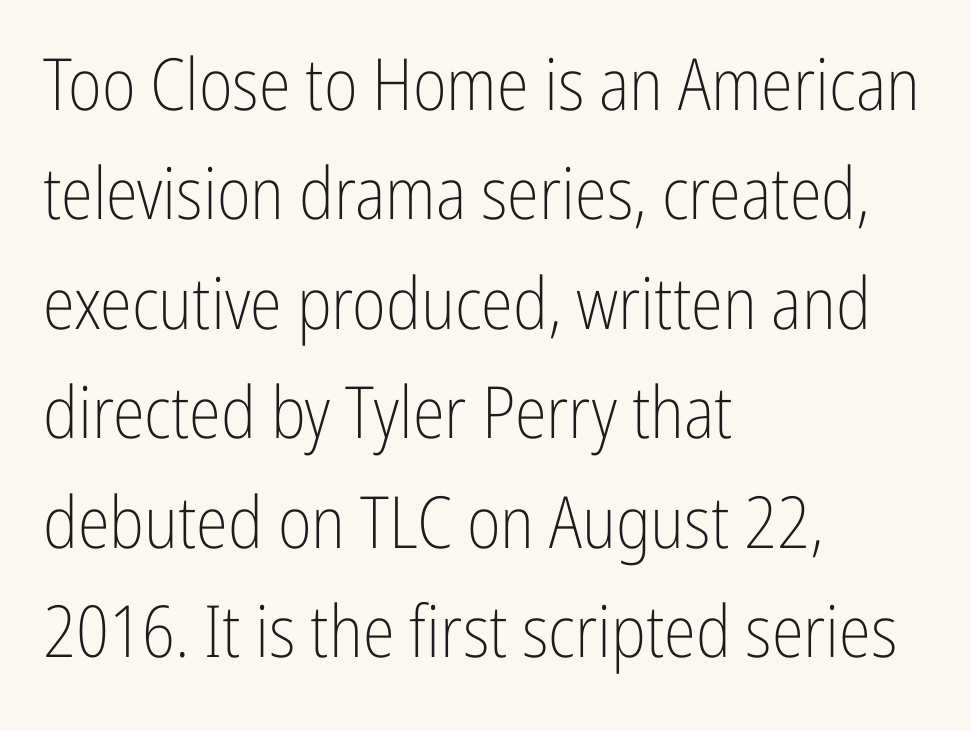
{"serif": "no", "italic": "no", "bold": "no", "weight": "light", "width": "condensed", "stroke_contrast": "low", "x_height": "medium", "monospaced": "no", "underline": "no", "align": "left", "line_spacing": "normal", "line_spacing_ratio": 1.52, "letter_spacing": "normal", "letter_spacing_em": 0.0, "glyph_px": 72}
